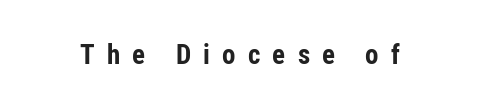
Q: Is the text bold? A: Yes.
Q: Is the text italic (slanted)? A: No, it is upright.
Q: Is the text underlined? A: No.
Q: Is the spacing between letters normal or unusually wide? A: Unusually wide.
